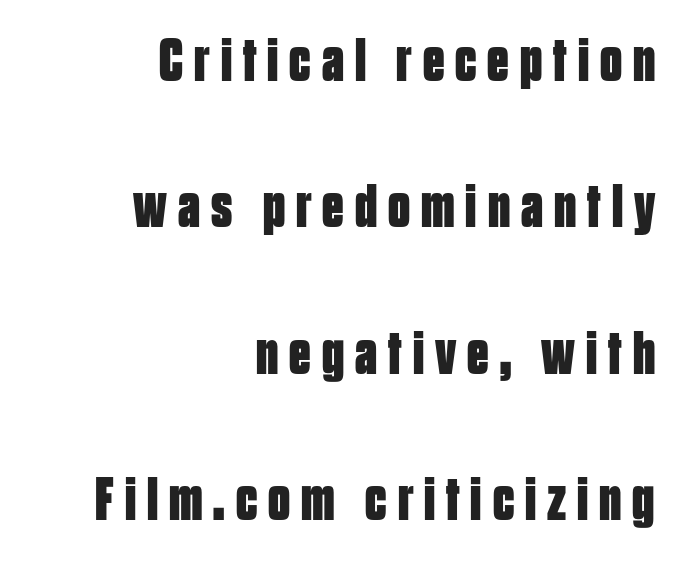
Does the type have serifs? No, each stem ends abruptly. The lines are spread far apart with generous leading. The sample has been set heavy, in full bold. The baseline area is clear. Compared with a flush-left layout, this one pins lines to the opposite, right side.
